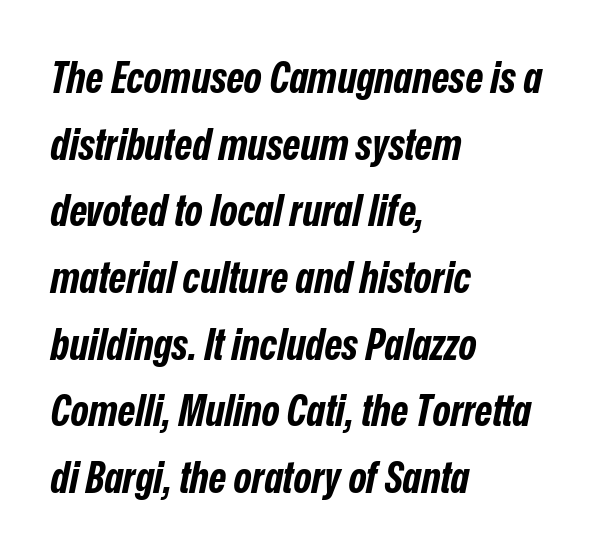
{"italic": "yes", "lean": "right", "slant_degrees": 12, "bold": "yes", "weight": "bold", "width": "condensed", "stroke_contrast": "low", "x_height": "medium", "monospaced": "no", "underline": "no", "align": "left", "line_spacing": "normal", "line_spacing_ratio": 1.55, "letter_spacing": "normal", "letter_spacing_em": 0.0, "glyph_px": 43}
